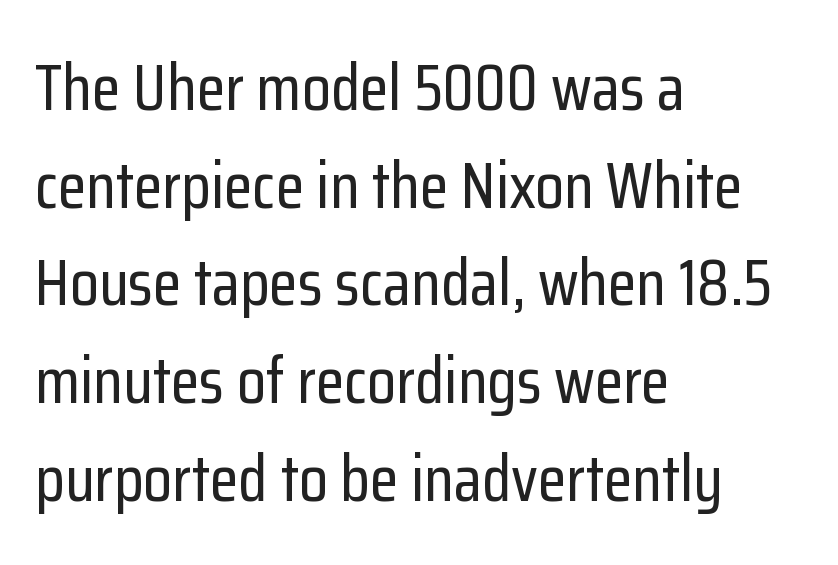
Horizontal alignment here is leftward, the default for most running prose. Serif or sans? Sans — the stroke terminals are bare. Is this a fixed-width face? No — the glyphs have proportional, varying widths. Each row of text sits above clean, open space. Evenly set lines give the paragraph a standard silhouette. The face used here is rendered with its standard letterfit.
